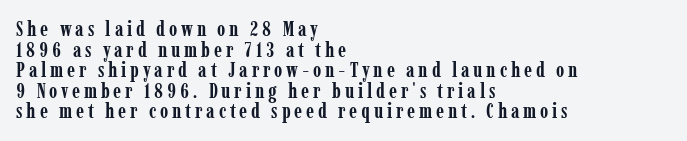
The image shows 21 px bold type, upright; set left-aligned, tight line spacing (0.98x), not underlined.
